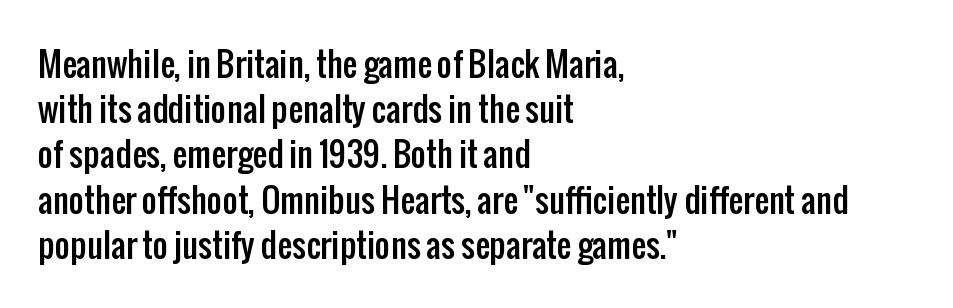
Q: Is the text italic (slanted)? A: No, it is upright.
Q: Is the typeface a serif or a sans-serif typeface? A: Sans-serif.
Q: Is the text underlined? A: No.
Q: How is the paragraph aligned? A: Left-aligned.
Q: Is the spacing between letters normal or unusually wide? A: Normal.
Q: Is the spacing between lines tight, normal or loose? A: Normal.
Q: Width (condensed, normal, or wide)? A: Condensed.
Q: Stroke contrast? A: Low.
Q: x-height? A: Medium.
Q: Monospaced? A: No.
